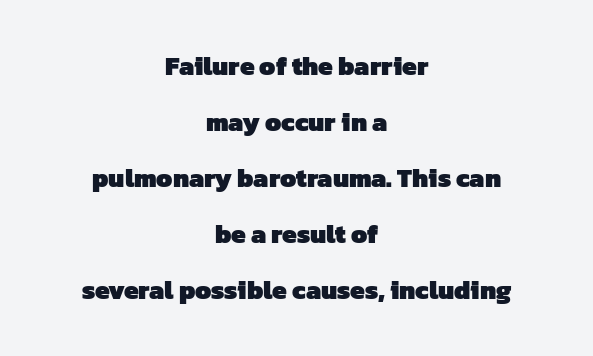
The image shows 26 px bold type; set centered, loose line spacing (2.15x), normal letter spacing, not underlined.
